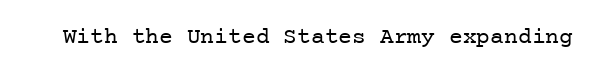
{"italic": "no", "bold": "no", "underline": "no", "letter_spacing": "normal", "letter_spacing_em": 0.0, "glyph_px": 23}
